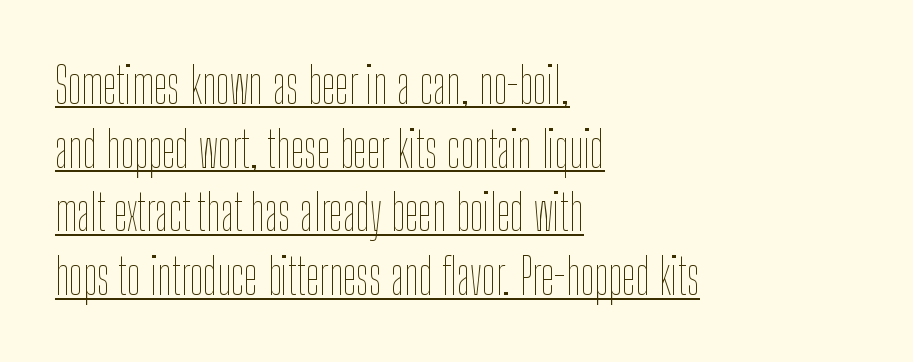
{"italic": "no", "bold": "no", "weight": "thin", "width": "condensed", "stroke_contrast": "low", "x_height": "medium", "monospaced": "no", "underline": "yes", "align": "left", "line_spacing": "normal", "line_spacing_ratio": 1.3, "letter_spacing": "normal", "letter_spacing_em": 0.0, "glyph_px": 49}
